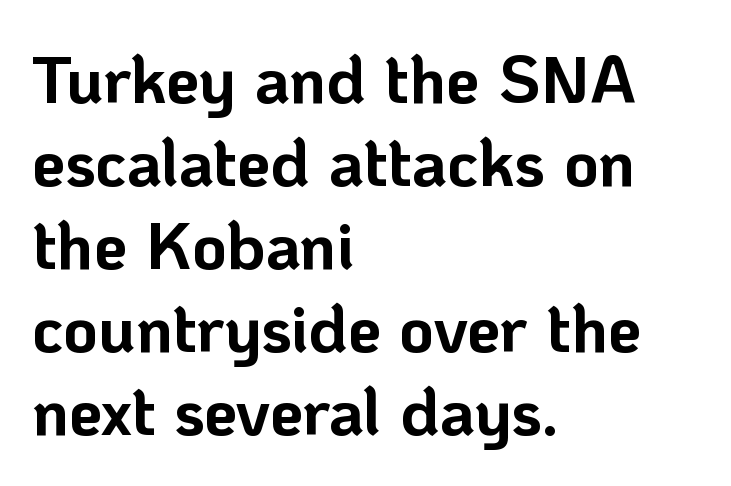
Weight check: bold — yes, fully. Each line starts at the same left margin while the right side varies. When letters stand straight like this, we call the style roman or upright. Examine the stroke ends and you'll find no serifs. Only glyphs here, with clear space below each row. Spacing verdict: proportional, widths tailored to each character.
